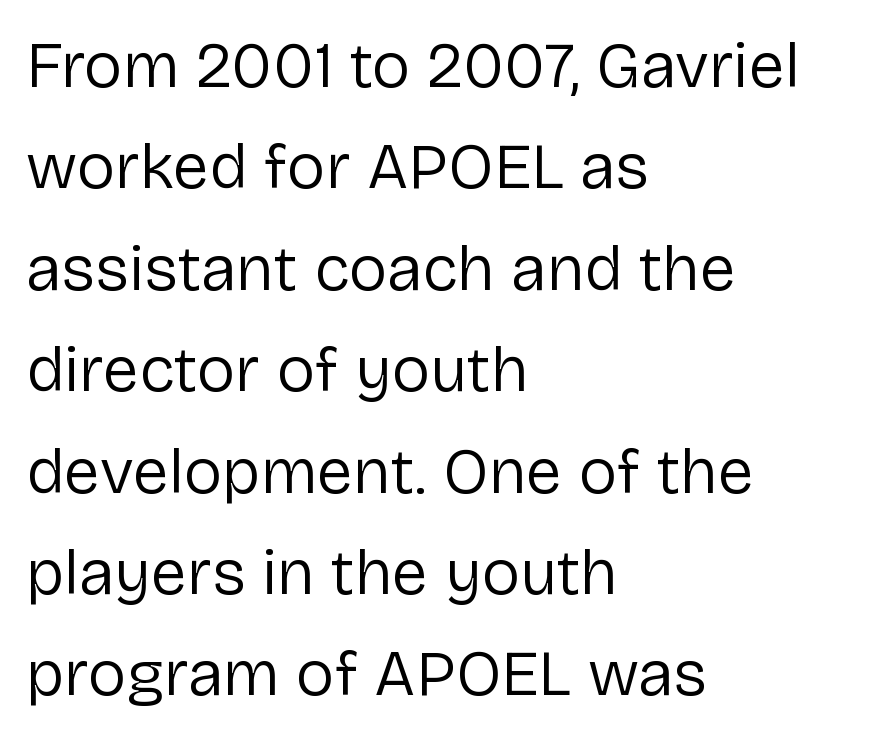
It's the straight-up-and-down kind of type. Check the space under the baseline: it is left empty. The letterforms sit shoulder to shoulder at normal distance. The setting favours the left margin, as ordinary paragraphs usually do.
